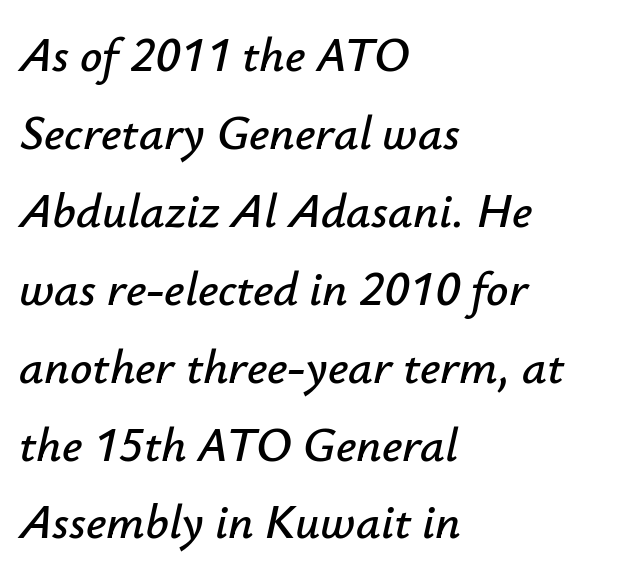
Q: Is the text italic (slanted)? A: Yes, it leans right by about 12 degrees.
Q: Is the text underlined? A: No.
Q: How is the paragraph aligned? A: Left-aligned.
Q: Is the spacing between letters normal or unusually wide? A: Normal.
Q: Is the spacing between lines tight, normal or loose? A: Normal.
Q: Width (condensed, normal, or wide)? A: Normal.
Q: Stroke contrast? A: Low.
Q: x-height? A: Small.
Q: Monospaced? A: No.
